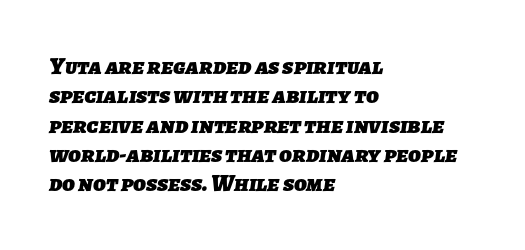
The image shows 24 px bold type; set left-aligned, line spacing 1.22x, normal letter spacing, not underlined.
